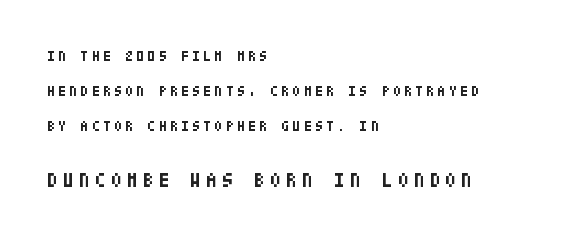
{"italic": "no", "bold": "yes", "underline": "no", "align": "left", "line_spacing": "loose", "line_spacing_ratio": 2.5, "letter_spacing": "wide", "letter_spacing_em": 0.25, "larger_block": "second", "size_ratio": 1.43, "glyph_px": 20}
